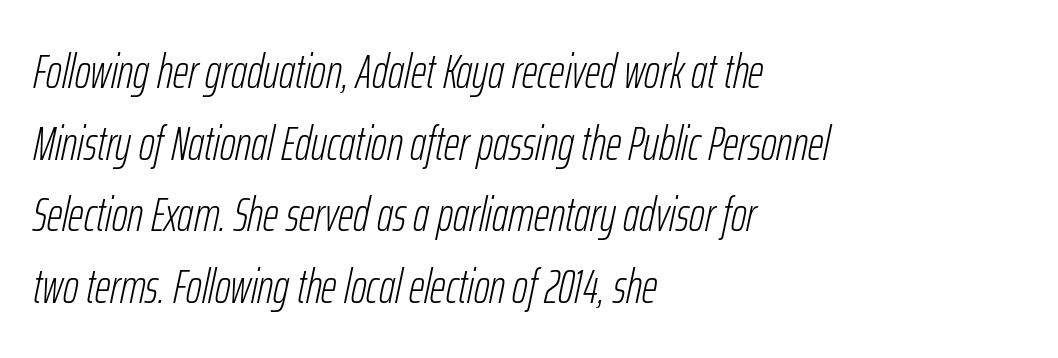
{"italic": "yes", "lean": "right", "slant_degrees": 12, "bold": "no", "weight": "light", "width": "condensed", "stroke_contrast": "low", "x_height": "medium", "monospaced": "no", "underline": "no", "align": "left", "line_spacing": "normal", "line_spacing_ratio": 1.49, "letter_spacing": "normal", "letter_spacing_em": 0.0, "glyph_px": 48}
